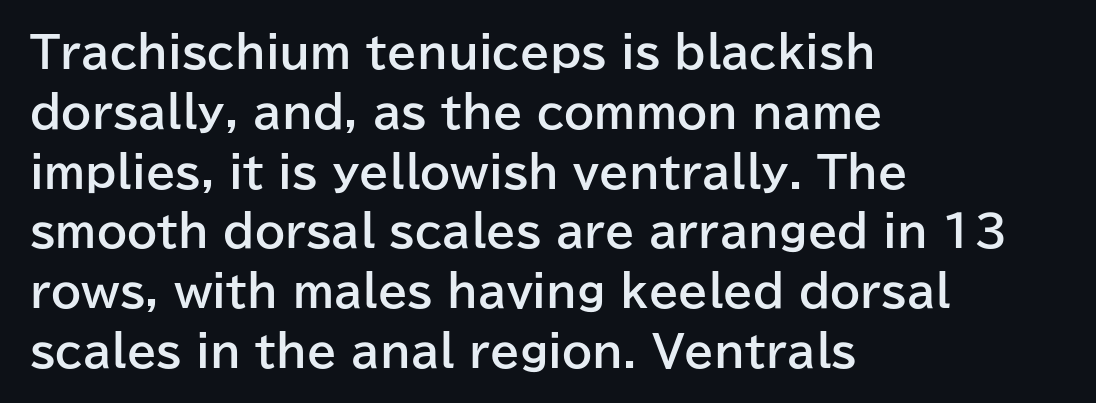
{"serif": "no", "italic": "no", "bold": "yes", "weight": "bold", "width": "normal", "stroke_contrast": "low", "x_height": "medium", "monospaced": "no", "underline": "no", "align": "left", "line_spacing": "normal", "line_spacing_ratio": 1.39, "letter_spacing": "normal", "letter_spacing_em": 0.0, "glyph_px": 43}
